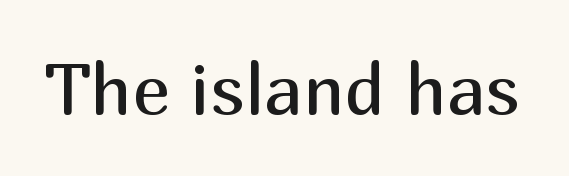
Caption: face not bold, strokes unweighted. A typesetter would call this zero additional tracking. The glyphs are unaccompanied by any horizontal stroke below them. Serifs: no, the terminals of the letterforms are clean.
